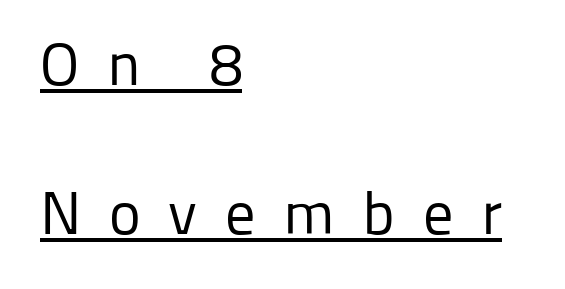
{"serif": "no", "italic": "no", "bold": "no", "weight": "regular", "width": "normal", "stroke_contrast": "low", "x_height": "medium", "monospaced": "no", "underline": "yes", "align": "left", "line_spacing": "loose", "line_spacing_ratio": 2.48, "letter_spacing": "wide", "letter_spacing_em": 0.46, "glyph_px": 60}
